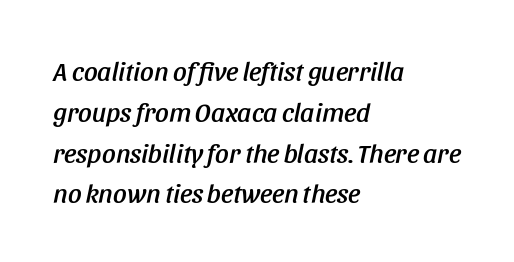
Default kerning and tracking; the words read as compact shapes. Descender tails drop into unmarked territory. Horizontal bands of white between lines are of average thickness. A student would call this left alignment; a typographer would say flush left, rag right. Italic: yes, the glyphs are oblique.
